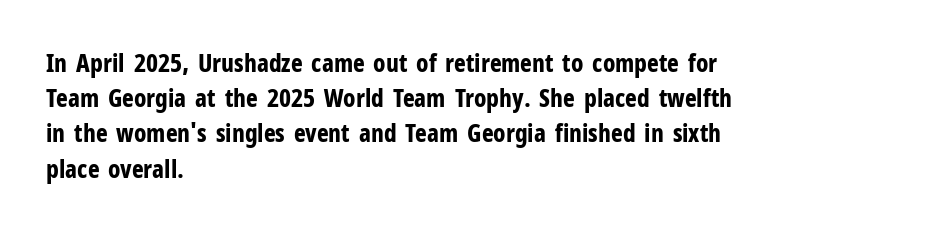
The image shows 25 px bold type, upright; set left-aligned, normal line spacing (1.41x), normal letter spacing, not underlined.
